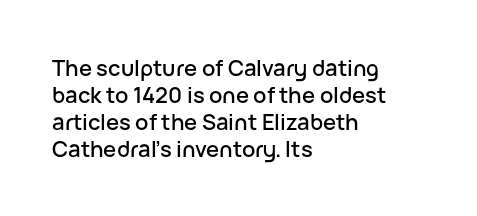
{"italic": "no", "underline": "no", "align": "left", "line_spacing_ratio": 1.22, "letter_spacing": "normal", "letter_spacing_em": 0.0, "glyph_px": 22}
